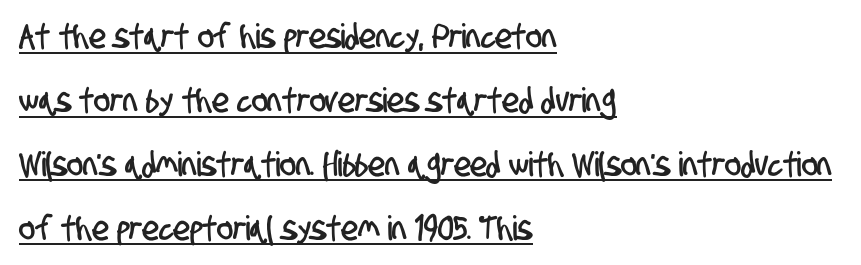
{"serif": "no", "width": "condensed", "stroke_contrast": "low", "x_height": "large", "monospaced": "no", "underline": "yes", "align": "left", "line_spacing_ratio": 1.88, "letter_spacing": "normal", "letter_spacing_em": 0.0, "glyph_px": 34}
